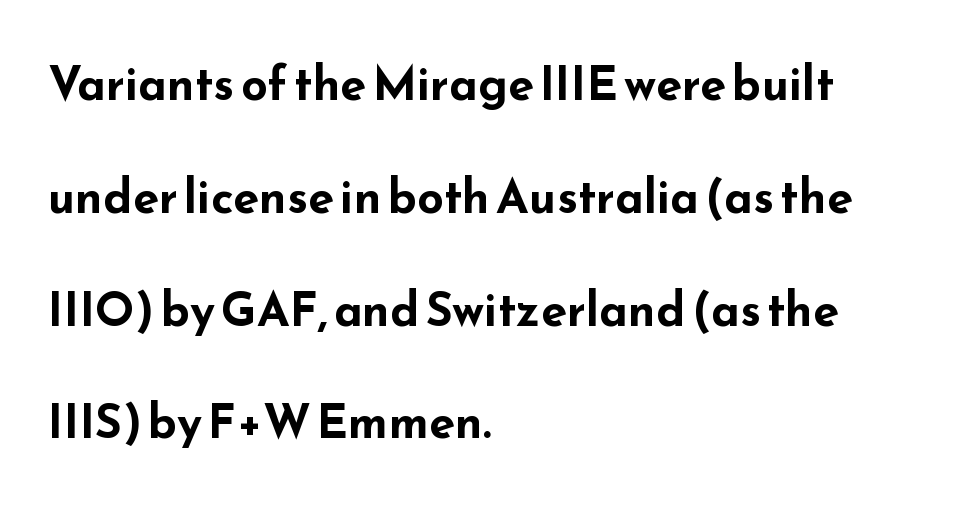
Q: Is the text bold? A: Yes.
Q: Is the text italic (slanted)? A: No, it is upright.
Q: Is the typeface a serif or a sans-serif typeface? A: Sans-serif.
Q: Is the text underlined? A: No.
Q: How is the paragraph aligned? A: Left-aligned.
Q: Is the spacing between letters normal or unusually wide? A: Normal.
Q: Is the spacing between lines tight, normal or loose? A: Loose.
Q: Width (condensed, normal, or wide)? A: Wide.
Q: Stroke contrast? A: Low.
Q: x-height? A: Small.
Q: Monospaced? A: No.
